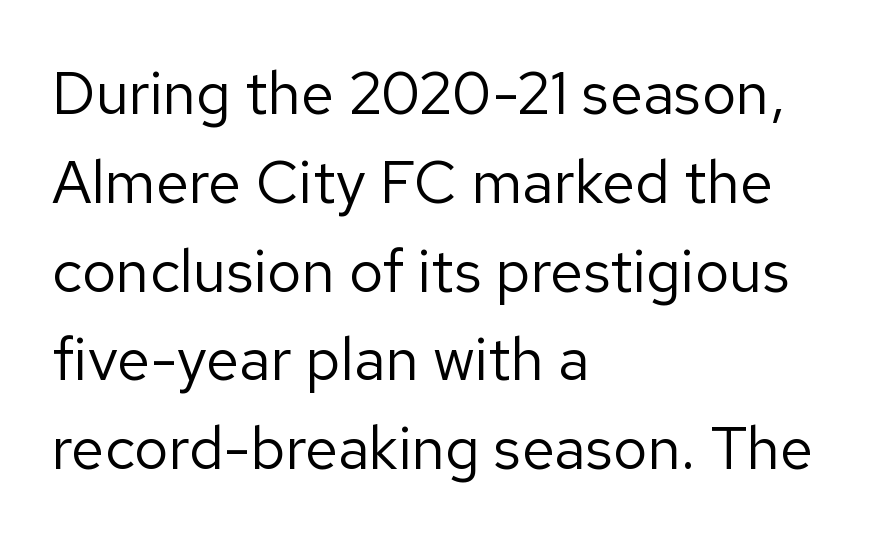
{"serif": "no", "italic": "no", "bold": "no", "weight": "regular", "width": "normal", "stroke_contrast": "low", "x_height": "medium", "monospaced": "no", "underline": "no", "align": "left", "line_spacing": "normal", "line_spacing_ratio": 1.48, "letter_spacing": "normal", "letter_spacing_em": 0.0, "glyph_px": 60}
